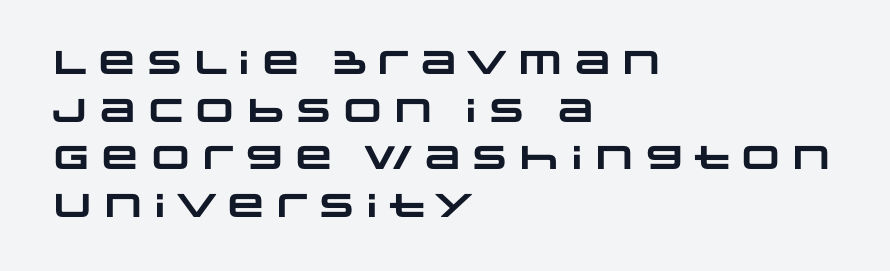
{"serif": "no", "bold": "yes", "weight": "heavy", "width": "wide", "stroke_contrast": "low", "x_height": "large", "monospaced": "no", "underline": "no", "align": "left", "line_spacing": "normal", "line_spacing_ratio": 1.44, "letter_spacing": "normal", "letter_spacing_em": 0.0, "glyph_px": 33}
